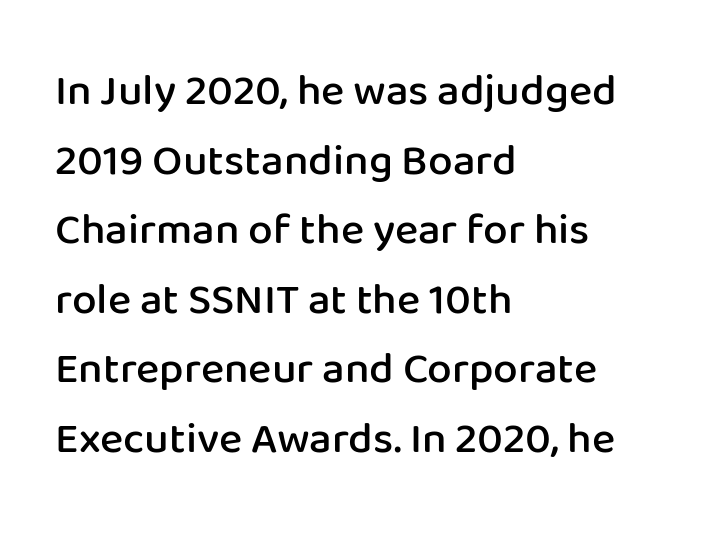
The block of text has a typical density, with ordinary space between rows. Spacing verdict: proportional, widths tailored to each character. Words float on clear page, feet unadorned. The face used here is rendered with its standard letterfit.
